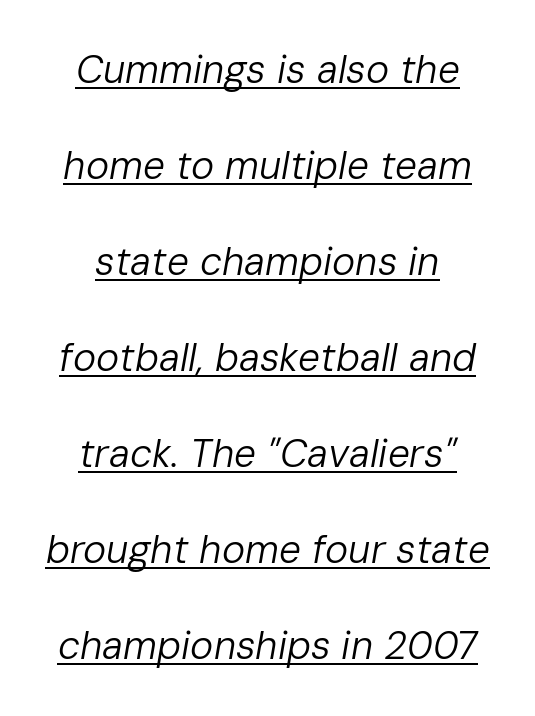
The image shows 39 px regular-weight type, italic (leaning right); set centered, loose line spacing (2.46x), normal letter spacing, underlined; low stroke contrast and a medium x-height.
